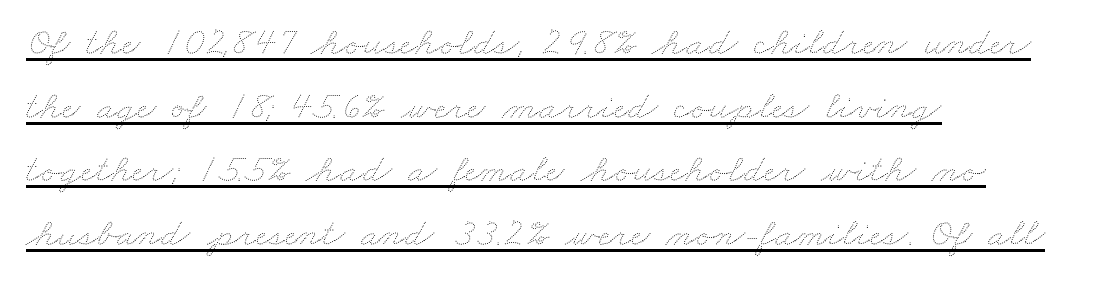
Heft: none added — not bold. Nobody touched the tracking dial on this one. The space between consecutive lines is moderate. Notice how the passage keeps a crisp vertical edge on the left only. Descenders here cross a horizontal rule under the line. Note the varied advance widths — an 'i' is clearly narrower than an 'm'.
